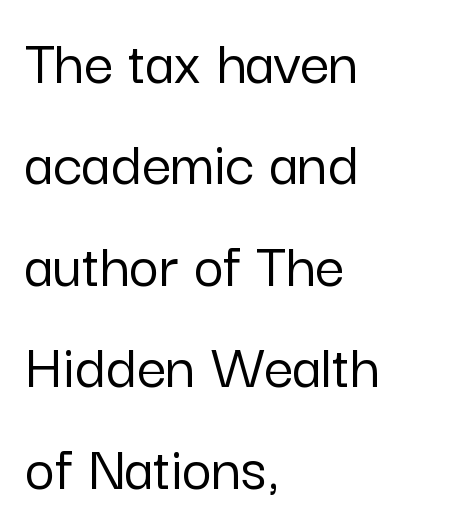
The image shows 65 px sans-serif type, upright; set left-aligned, normal line spacing (1.56x), normal letter spacing, not underlined; low stroke contrast and a medium x-height.
